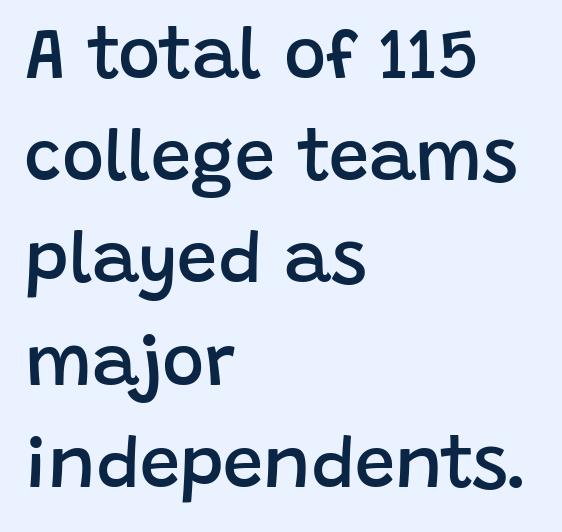
The image shows 72 px semibold sans-serif type, upright; set left-aligned, normal line spacing (1.42x), normal letter spacing, not underlined; low stroke contrast and a large x-height.
